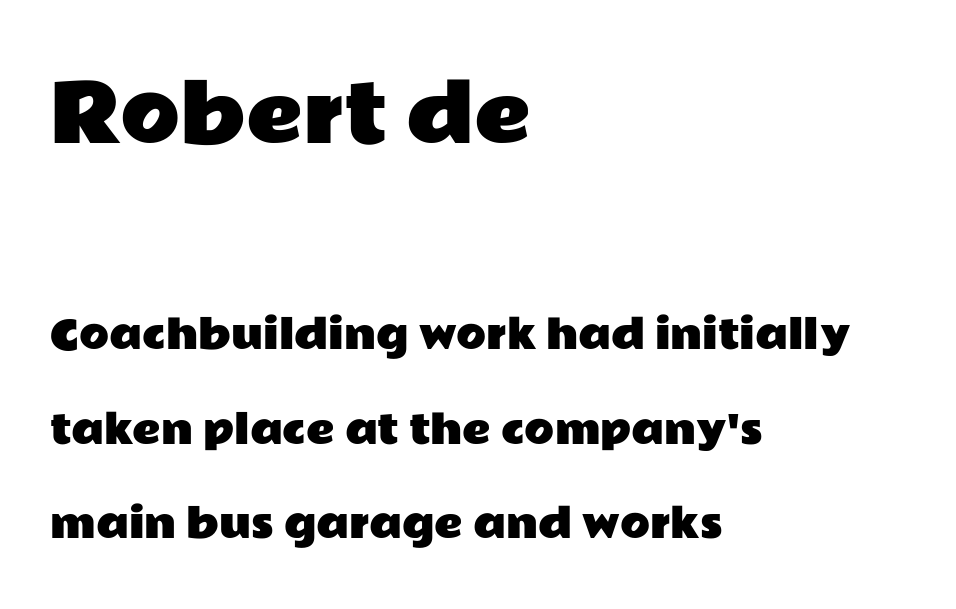
Character widths vary here, with narrow letters taking less room than wide ones. The lines are spread far apart with generous leading. Observe the ordinary spacing: letters are neighbours, not strangers. Are there feet on the stems? There aren't — it's a sans. Glance below the letters and you will spot only blank space.
